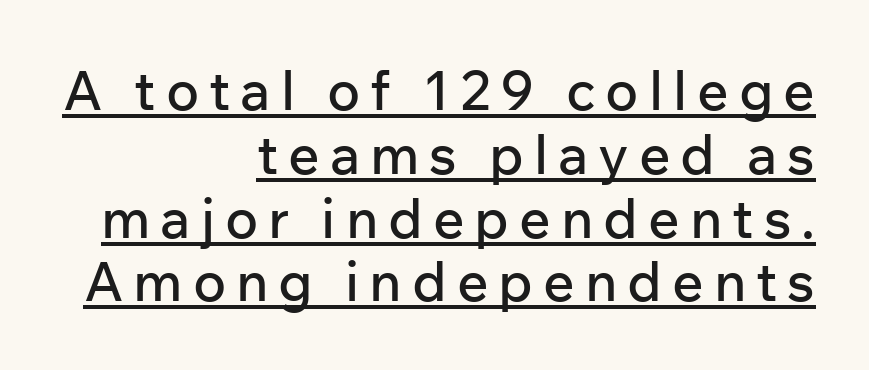
The image shows 55 px sans-serif type, upright; set right-aligned, line spacing 1.16x, underlined; low stroke contrast and a medium x-height.
